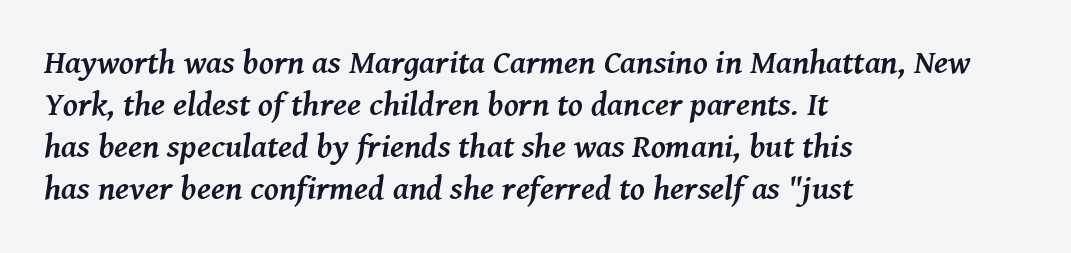
{"serif": "yes", "italic": "yes", "lean": "right", "slant_degrees": 8, "bold": "yes", "weight": "semibold", "width": "normal", "stroke_contrast": "medium", "x_height": "medium", "monospaced": "no", "underline": "no", "align": "left", "line_spacing": "normal", "line_spacing_ratio": 1.27, "letter_spacing": "normal", "letter_spacing_em": 0.0, "glyph_px": 33}
